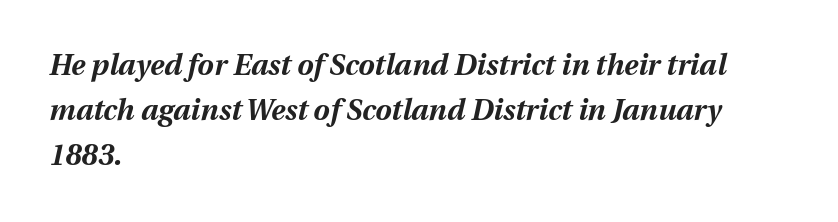
The image shows 29 px bold type, italic (leaning right); set left-aligned, normal line spacing (1.56x), normal letter spacing, not underlined; medium stroke contrast and a medium x-height.
